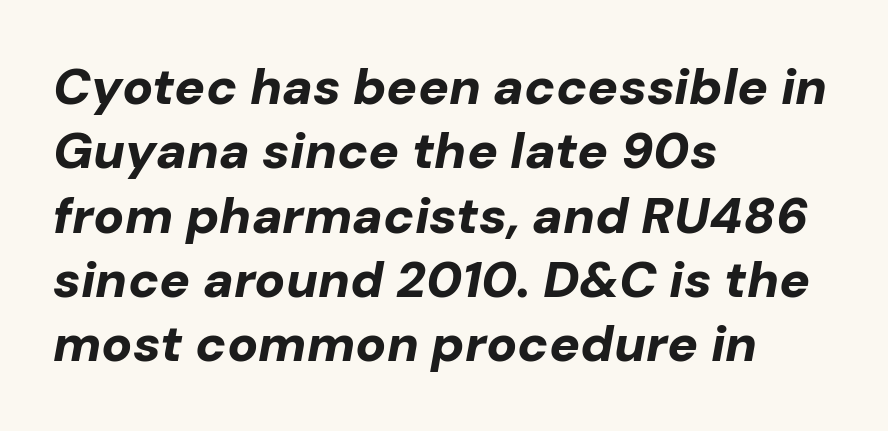
The image shows 51 px bold type, italic (leaning right); set left-aligned, normal line spacing (1.26x), normal letter spacing, not underlined; low stroke contrast and a medium x-height.
